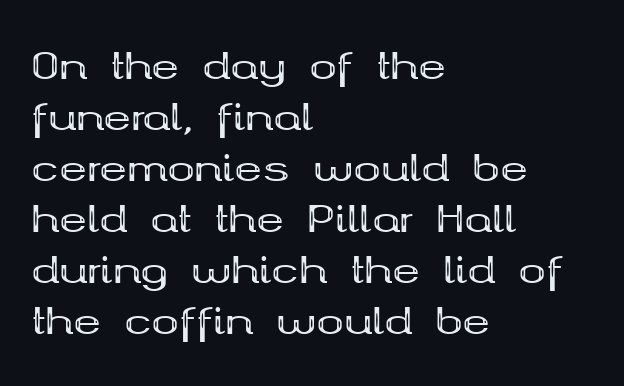
Q: Is the text bold? A: Yes.
Q: Is the text italic (slanted)? A: No, it is upright.
Q: Is the typeface a serif or a sans-serif typeface? A: Serif.
Q: Is the text underlined? A: No.
Q: How is the paragraph aligned? A: Left-aligned.
Q: Is the spacing between letters normal or unusually wide? A: Normal.
Q: Is the spacing between lines tight, normal or loose? A: Normal.
Q: Width (condensed, normal, or wide)? A: Wide.
Q: Stroke contrast? A: Medium.
Q: x-height? A: Medium.
Q: Monospaced? A: No.
